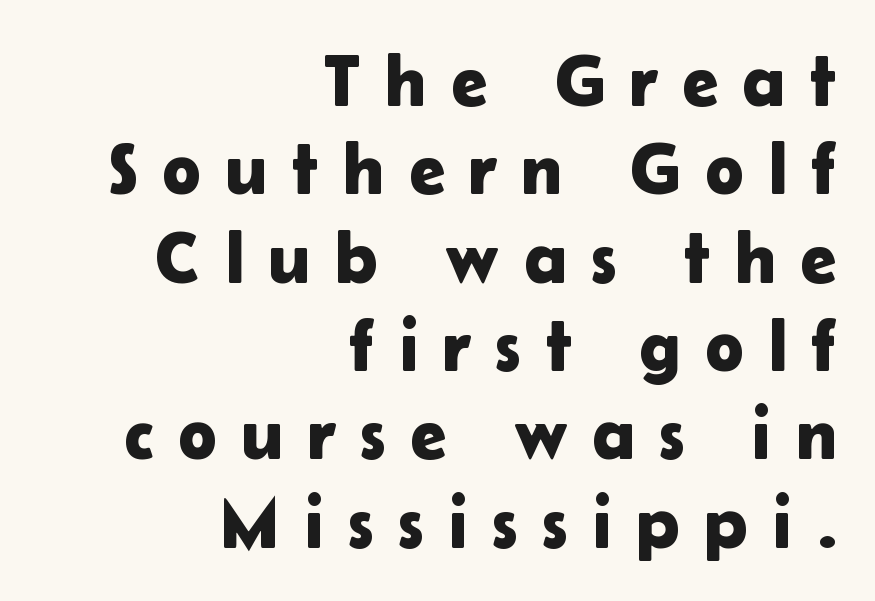
Q: Is the text italic (slanted)? A: No, it is upright.
Q: Is the typeface a serif or a sans-serif typeface? A: Sans-serif.
Q: Is the text underlined? A: No.
Q: How is the paragraph aligned? A: Right-aligned.
Q: Is the spacing between letters normal or unusually wide? A: Unusually wide.
Q: Width (condensed, normal, or wide)? A: Normal.
Q: Stroke contrast? A: Low.
Q: x-height? A: Medium.
Q: Monospaced? A: No.
